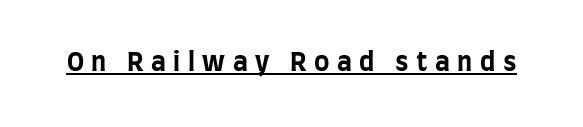
The string is rendered with underlining switched on. The face used here is rendered with a markedly widened letterfit. A typesetter would mark this as roman, not italic. Plenty of ink on the page — the face is bold.
